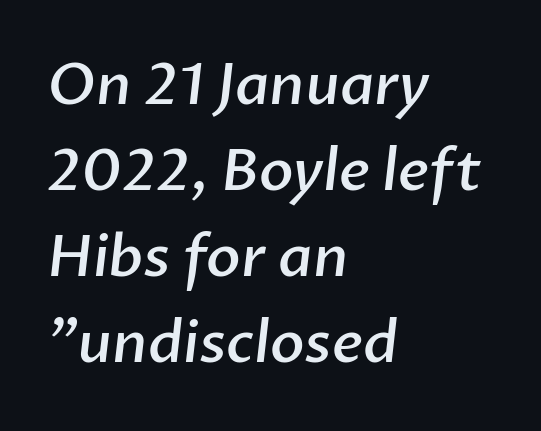
{"serif": "no", "bold": "semi", "weight": "semibold", "width": "normal", "stroke_contrast": "low", "x_height": "medium", "monospaced": "no", "underline": "no", "align": "left", "line_spacing": "normal", "line_spacing_ratio": 1.51, "letter_spacing": "normal", "letter_spacing_em": 0.0, "glyph_px": 57}
